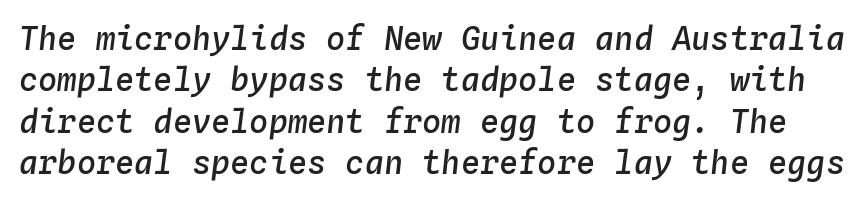
The gaps between neighbouring characters are ordinary and unremarkable. Is this a fixed-width face? Yes — each glyph sits in an identical cell. Does the lettering tilt? It does — this is italic. Lines of text with bare space underneath. Notice how descenders clear the ascenders below comfortably — that's standard leading.
